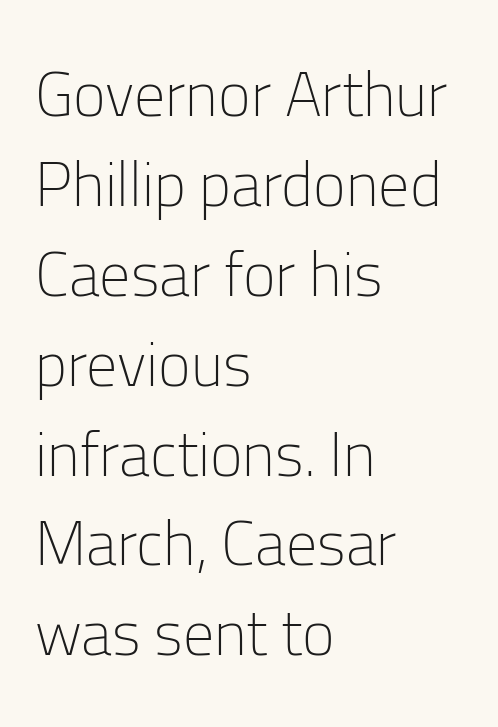
Q: Is the text bold? A: No.
Q: Is the text italic (slanted)? A: No, it is upright.
Q: Is the typeface a serif or a sans-serif typeface? A: Sans-serif.
Q: Is the text underlined? A: No.
Q: How is the paragraph aligned? A: Left-aligned.
Q: Is the spacing between letters normal or unusually wide? A: Normal.
Q: Is the spacing between lines tight, normal or loose? A: Normal.
Q: Width (condensed, normal, or wide)? A: Normal.
Q: Stroke contrast? A: Low.
Q: x-height? A: Medium.
Q: Monospaced? A: No.
